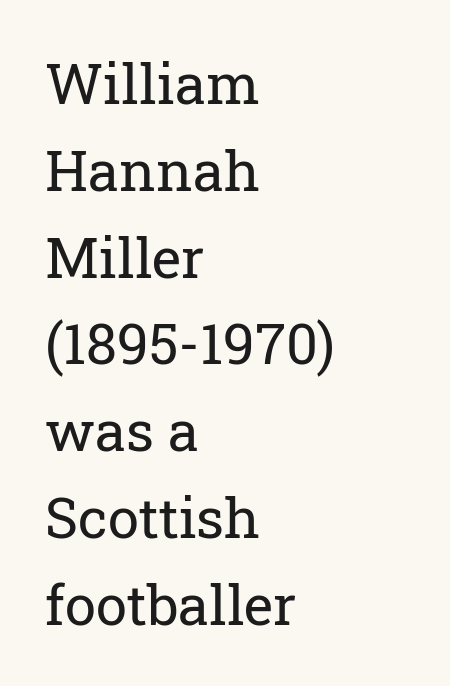
Q: Is the text bold? A: No.
Q: Is the text italic (slanted)? A: No, it is upright.
Q: Is the typeface a serif or a sans-serif typeface? A: Serif.
Q: Is the text underlined? A: No.
Q: How is the paragraph aligned? A: Left-aligned.
Q: Is the spacing between letters normal or unusually wide? A: Normal.
Q: Is the spacing between lines tight, normal or loose? A: Normal.
Q: Width (condensed, normal, or wide)? A: Normal.
Q: Stroke contrast? A: Low.
Q: x-height? A: Medium.
Q: Monospaced? A: No.
